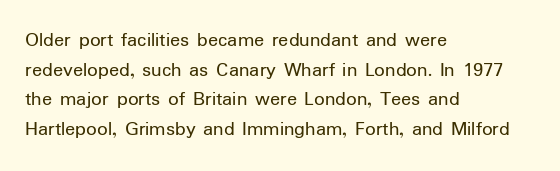
{"italic": "no", "bold": "no", "underline": "no", "align": "left", "line_spacing": "normal", "line_spacing_ratio": 1.41, "letter_spacing": "normal", "letter_spacing_em": 0.0, "glyph_px": 21}
